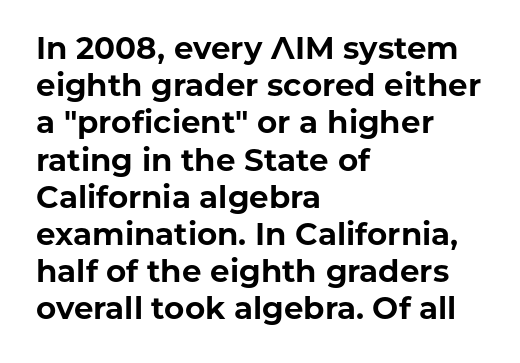
This sample has the flowing, uneven cadence of proportional lettering. Summary of weight: heavy, a full bold. The passage shown is typeset with a sans-serif family. The glyphs are unaccompanied by any horizontal stroke below them.
